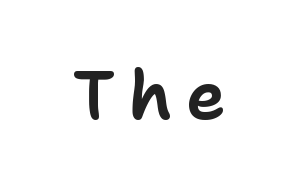
The image shows 68 px sans-serif type, upright; set unusually wide letter spacing (+0.2 em), not underlined; low stroke contrast and a medium x-height.
